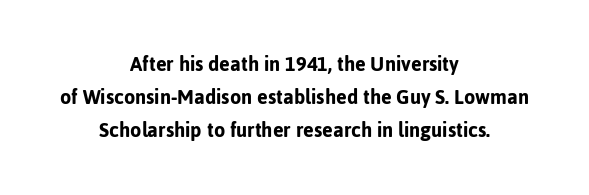
Q: Is the text italic (slanted)? A: No, it is upright.
Q: Is the text underlined? A: No.
Q: How is the paragraph aligned? A: Centered.
Q: Is the spacing between letters normal or unusually wide? A: Normal.
Q: Is the spacing between lines tight, normal or loose? A: Normal.
